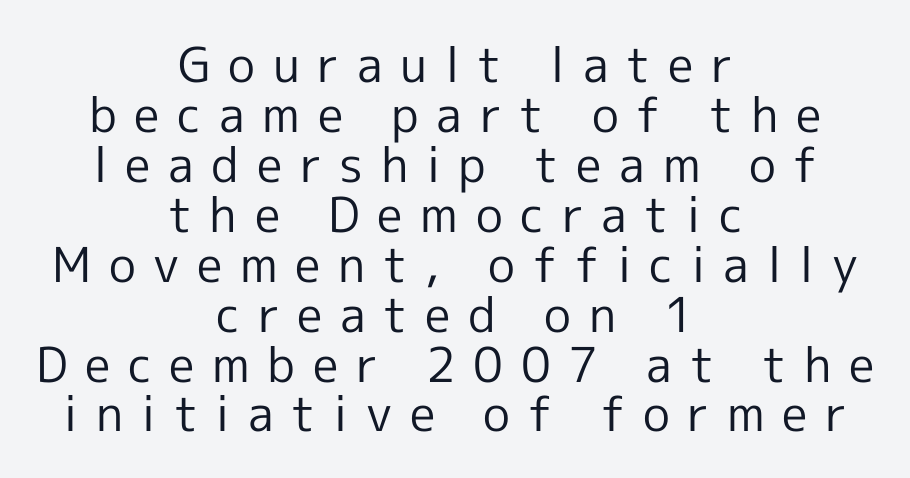
The image shows 48 px regular-weight sans-serif type, upright; set centered, tight line spacing (1.04x), unusually wide letter spacing (+0.37 em), not underlined; a medium x-height.
